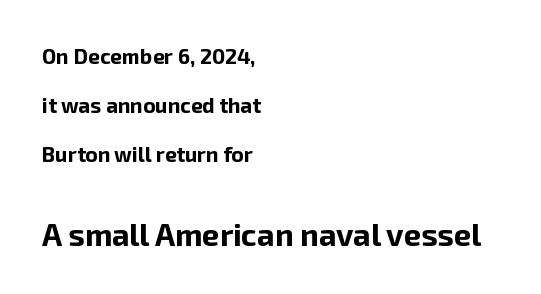
Q: Is the text bold? A: Yes.
Q: Is the text italic (slanted)? A: No, it is upright.
Q: Is the typeface a serif or a sans-serif typeface? A: Sans-serif.
Q: Is the text underlined? A: No.
Q: How is the paragraph aligned? A: Left-aligned.
Q: Is the spacing between letters normal or unusually wide? A: Normal.
Q: Is the spacing between lines tight, normal or loose? A: Loose.
Q: Which block of text is set in a larger size, the first (top) or the second (bottom)? A: The second (bottom) one.
Q: Width (condensed, normal, or wide)? A: Normal.
Q: Stroke contrast? A: Low.
Q: x-height? A: Medium.
Q: Monospaced? A: No.
